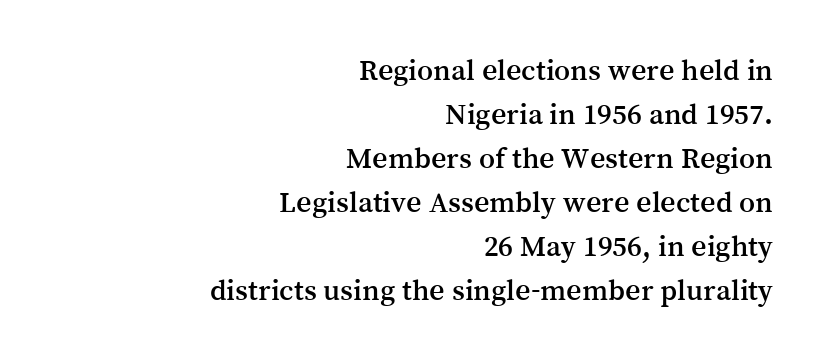
This sample is right-justified, so line beginnings fall wherever the words allow. Descenders hang freely into open space. This is the regular roman posture of the typeface. Nothing unusual about the tracking: characters are spaced as the font intends. These lines are composed in type with serifs. Is there much room between lines? A standard amount, neither cramped nor airy.
